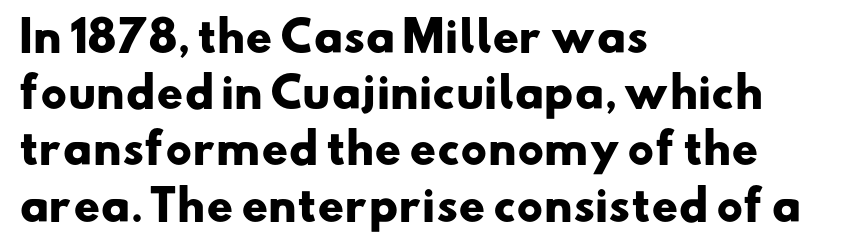
{"serif": "no", "bold": "yes", "weight": "heavy", "width": "wide", "stroke_contrast": "low", "x_height": "small", "monospaced": "no", "underline": "no", "align": "left", "line_spacing": "normal", "line_spacing_ratio": 1.37, "letter_spacing": "normal", "letter_spacing_em": 0.0, "glyph_px": 41}
